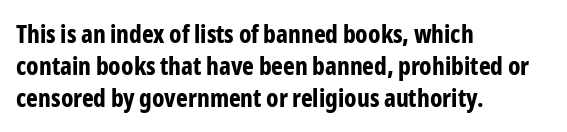
The image shows 25 px bold type, upright; set left-aligned, normal line spacing (1.29x), normal letter spacing, not underlined.
